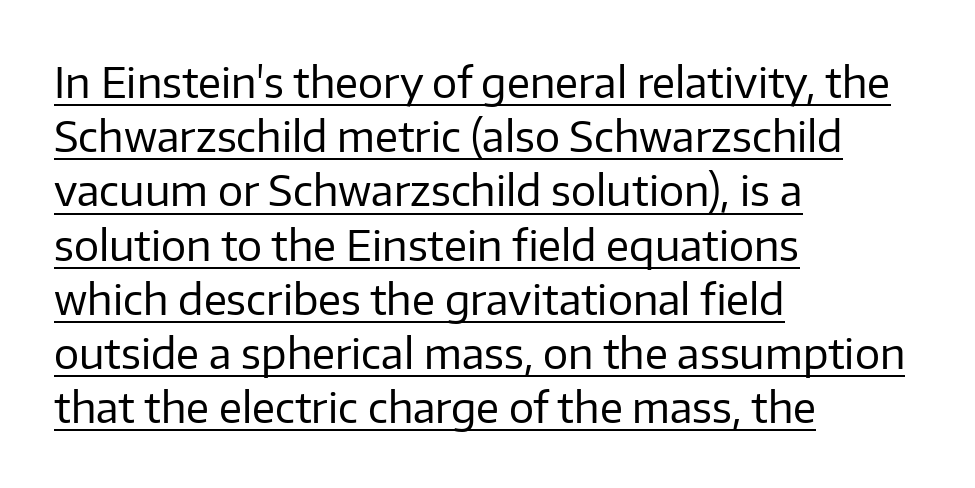
The image shows 42 px regular-weight sans-serif type, upright; set left-aligned, normal line spacing (1.29x), normal letter spacing, underlined; low stroke contrast and a medium x-height.
